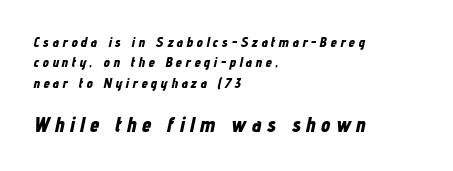
Q: Is the text bold? A: Yes.
Q: Is the text italic (slanted)? A: Yes, it leans right by about 12 degrees.
Q: Is the text underlined? A: No.
Q: How is the paragraph aligned? A: Left-aligned.
Q: Is the spacing between letters normal or unusually wide? A: Unusually wide.
Q: Is the spacing between lines tight, normal or loose? A: Normal.
Q: Which block of text is set in a larger size, the first (top) or the second (bottom)? A: The second (bottom) one.
